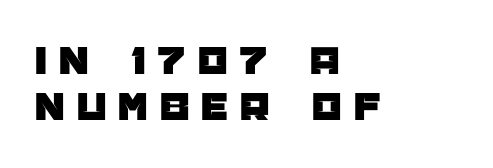
The rendering uses a small line-height, squeezing the rows. Someone cranked the tracking dial way up on this one. In terms of posture, this sample is upright. This rendering uses left alignment, leaving the right contour irregular. Plain, unruled lines of type.
